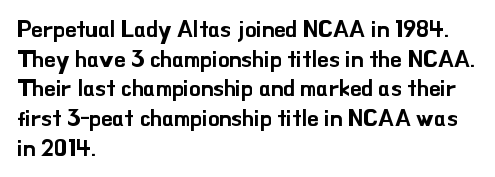
{"italic": "no", "underline": "no", "align": "left", "line_spacing": "normal", "line_spacing_ratio": 1.29, "letter_spacing": "normal", "letter_spacing_em": 0.0, "glyph_px": 23}
